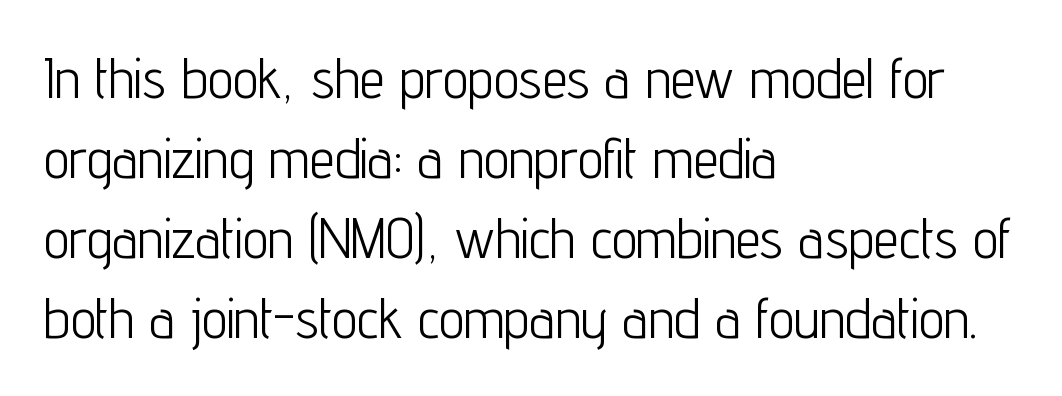
Q: Is the text bold? A: No.
Q: Is the text italic (slanted)? A: No, it is upright.
Q: Is the typeface a serif or a sans-serif typeface? A: Sans-serif.
Q: Is the text underlined? A: No.
Q: How is the paragraph aligned? A: Left-aligned.
Q: Is the spacing between letters normal or unusually wide? A: Normal.
Q: Is the spacing between lines tight, normal or loose? A: Normal.
Q: Width (condensed, normal, or wide)? A: Condensed.
Q: Stroke contrast? A: Low.
Q: x-height? A: Medium.
Q: Monospaced? A: No.
